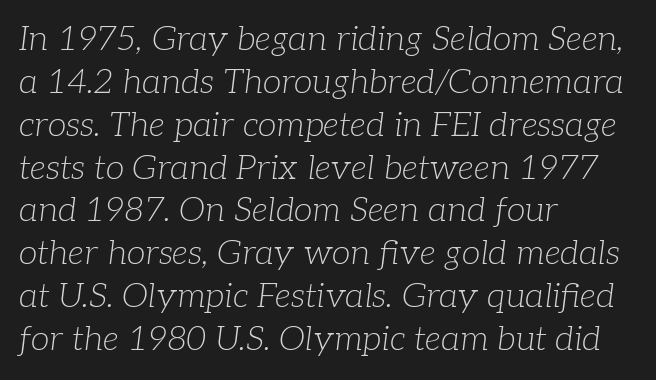
{"serif": "yes", "italic": "yes", "lean": "right", "slant_degrees": 7, "bold": "no", "weight": "light", "width": "normal", "stroke_contrast": "low", "x_height": "medium", "monospaced": "no", "underline": "no", "align": "left", "line_spacing": "normal", "line_spacing_ratio": 1.26, "letter_spacing": "normal", "letter_spacing_em": 0.0, "glyph_px": 34}
